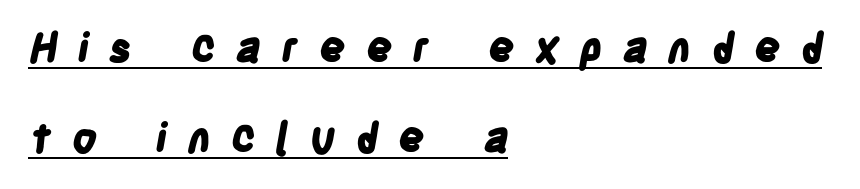
The passage is arranged the way most books set body copy — flush left. Leading is clearly above the norm, producing a sparse column. A full-strength bold gives these letters their thick strokes. Are there feet on the stems? There aren't — it's a sans. Is this a fixed-width face? No — the glyphs have proportional, varying widths.
